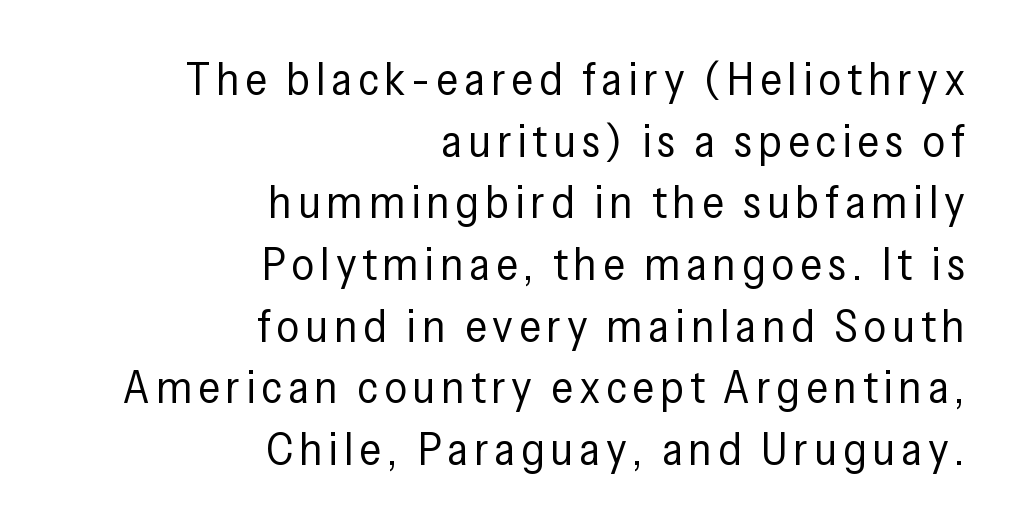
{"serif": "no", "italic": "no", "bold": "no", "weight": "regular", "width": "condensed", "stroke_contrast": "low", "x_height": "medium", "monospaced": "no", "underline": "no", "align": "right", "line_spacing": "normal", "line_spacing_ratio": 1.34, "glyph_px": 46}
